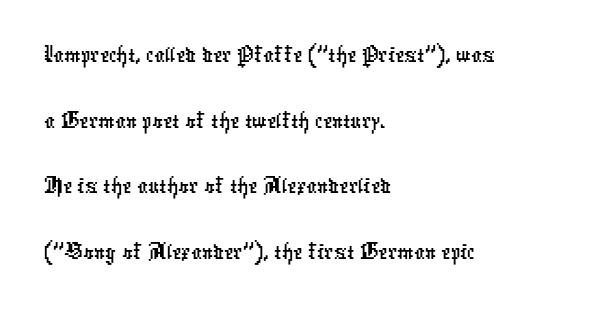
Q: Is the typeface a serif or a sans-serif typeface? A: Sans-serif.
Q: Is the text underlined? A: No.
Q: How is the paragraph aligned? A: Left-aligned.
Q: Is the spacing between letters normal or unusually wide? A: Normal.
Q: Is the spacing between lines tight, normal or loose? A: Normal.
Q: Width (condensed, normal, or wide)? A: Condensed.
Q: Stroke contrast? A: Low.
Q: x-height? A: Medium.
Q: Monospaced? A: No.
